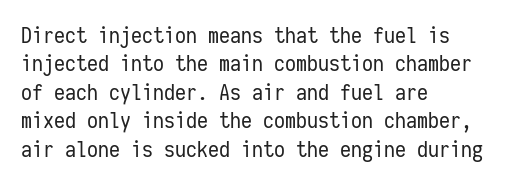
Rule under the text: the space is simply empty. Honestly, the letter spacing is just normal — you wouldn't notice it. The font's upright variant was chosen for this text. The strokes are not fattened; the text isn't bold. Layout note: lines flush left. The designer left line spacing at the default.
